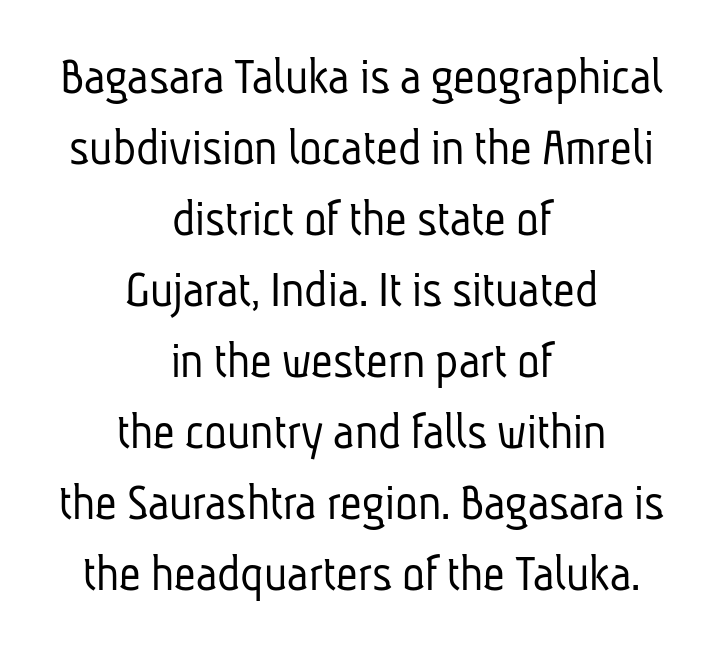
Q: Is the text bold? A: No.
Q: Is the typeface a serif or a sans-serif typeface? A: Sans-serif.
Q: Is the text underlined? A: No.
Q: How is the paragraph aligned? A: Centered.
Q: Is the spacing between letters normal or unusually wide? A: Normal.
Q: Is the spacing between lines tight, normal or loose? A: Normal.
Q: Width (condensed, normal, or wide)? A: Condensed.
Q: Stroke contrast? A: Low.
Q: x-height? A: Medium.
Q: Monospaced? A: No.
